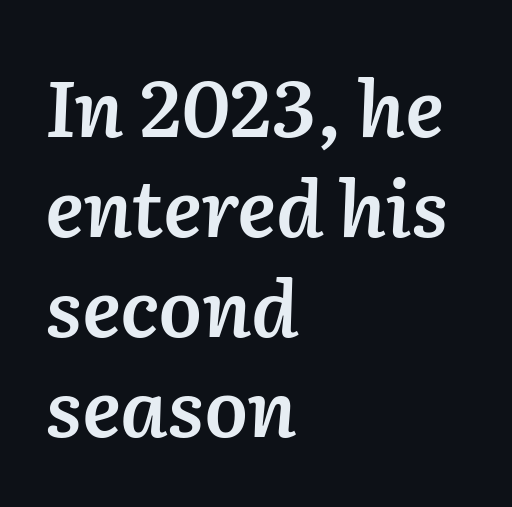
The image shows 78 px semibold type, italic (leaning right); set left-aligned, normal line spacing (1.28x), normal letter spacing, not underlined; low stroke contrast and a medium x-height.
